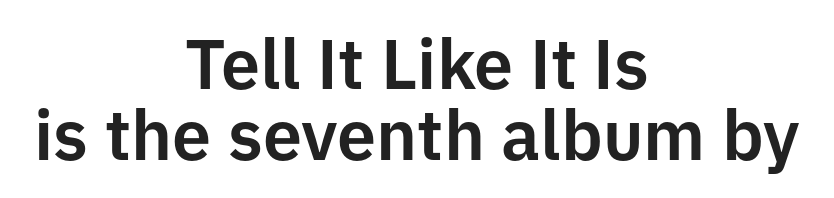
{"serif": "no", "italic": "no", "width": "normal", "stroke_contrast": "low", "x_height": "medium", "monospaced": "no", "underline": "no", "align": "center", "line_spacing": "tight", "line_spacing_ratio": 1.02, "letter_spacing": "normal", "letter_spacing_em": 0.0, "glyph_px": 70}
